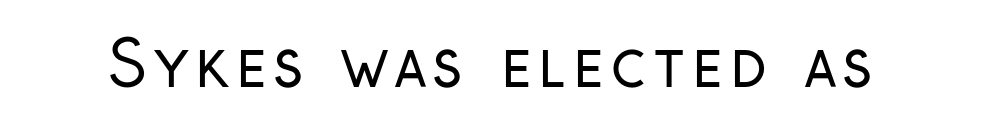
Stems here are at most as thick as an everyday book face. Letterform terminals end flat and unadorned throughout the passage. The space beneath each line is pristine and unruled. Do the characters align in a grid? No, the font is proportional.
